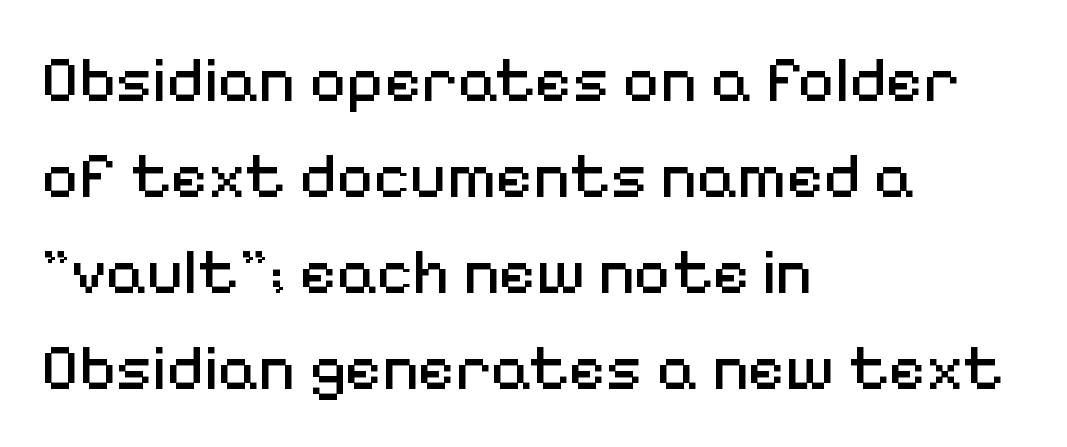
Q: Is the text bold? A: No.
Q: Is the text italic (slanted)? A: No, it is upright.
Q: Is the typeface a serif or a sans-serif typeface? A: Sans-serif.
Q: Is the text underlined? A: No.
Q: How is the paragraph aligned? A: Left-aligned.
Q: Is the spacing between letters normal or unusually wide? A: Normal.
Q: Is the spacing between lines tight, normal or loose? A: Normal.
Q: Width (condensed, normal, or wide)? A: Normal.
Q: Stroke contrast? A: Medium.
Q: x-height? A: Medium.
Q: Monospaced? A: No.
